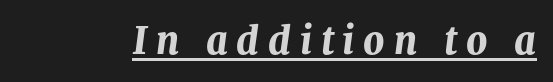
Think of a printed novel: that variable character pitch is what you see here. The passage shown has open, widely tracked lettering throughout. There's an unmistakable incline to the writing here. Glance below the letters and you will spot a drawn line. Bold? Absolutely — the strokes are thick and heavy.
